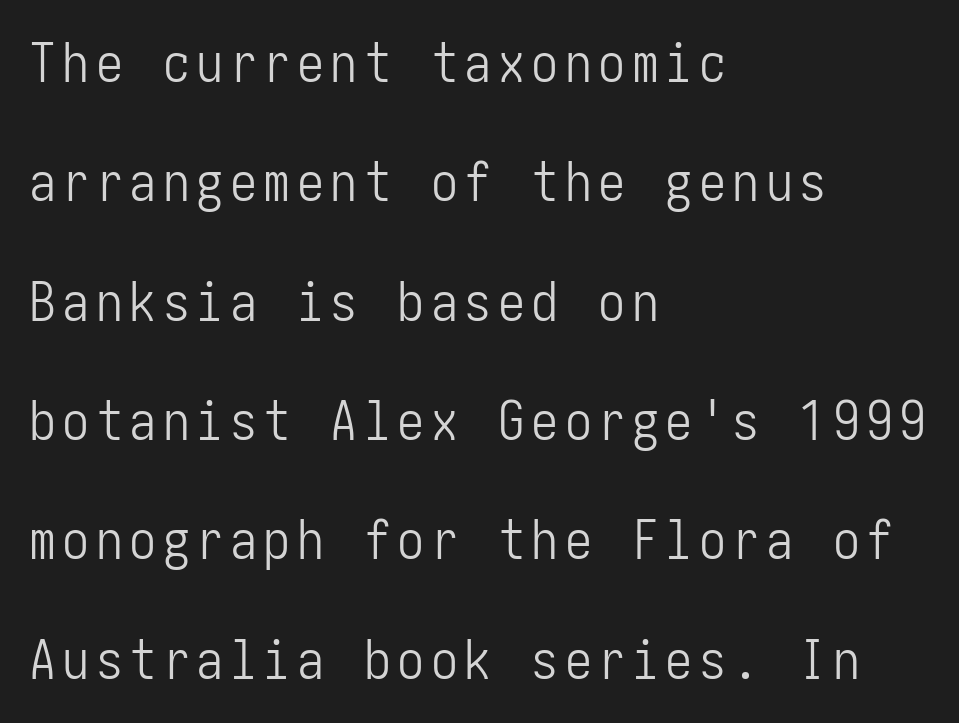
The image shows 54 px light, condensed sans-serif type, upright; set left-aligned, loose line spacing (2.21x), not underlined; low stroke contrast and a medium x-height.
